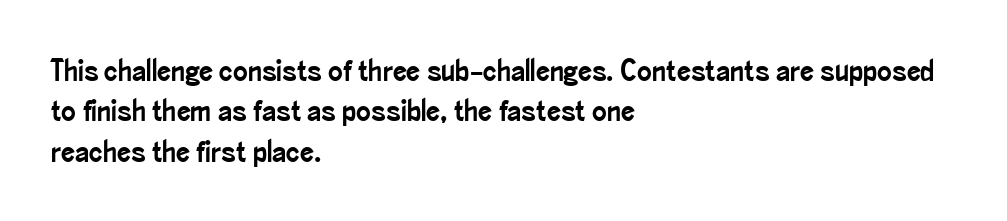
You could not count columns in this text — the font is proportionally spaced. The designer left line spacing at the default. Look at the tracking — it's just the regular setting, nothing added. The type family on display is of the sans-serif kind. Underlining? Definitely not there. The lines in this sample share a left origin and differ only in where they stop.
